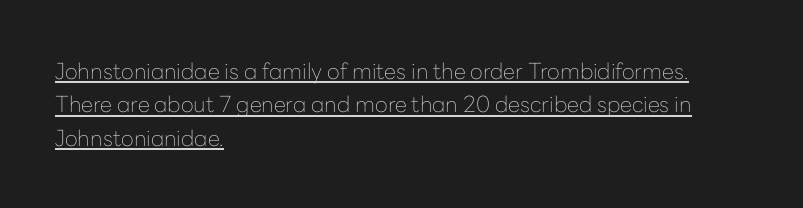
Q: Is the text bold? A: No.
Q: Is the text italic (slanted)? A: No, it is upright.
Q: Is the text underlined? A: Yes.
Q: How is the paragraph aligned? A: Left-aligned.
Q: Is the spacing between letters normal or unusually wide? A: Normal.
Q: Is the spacing between lines tight, normal or loose? A: Normal.
